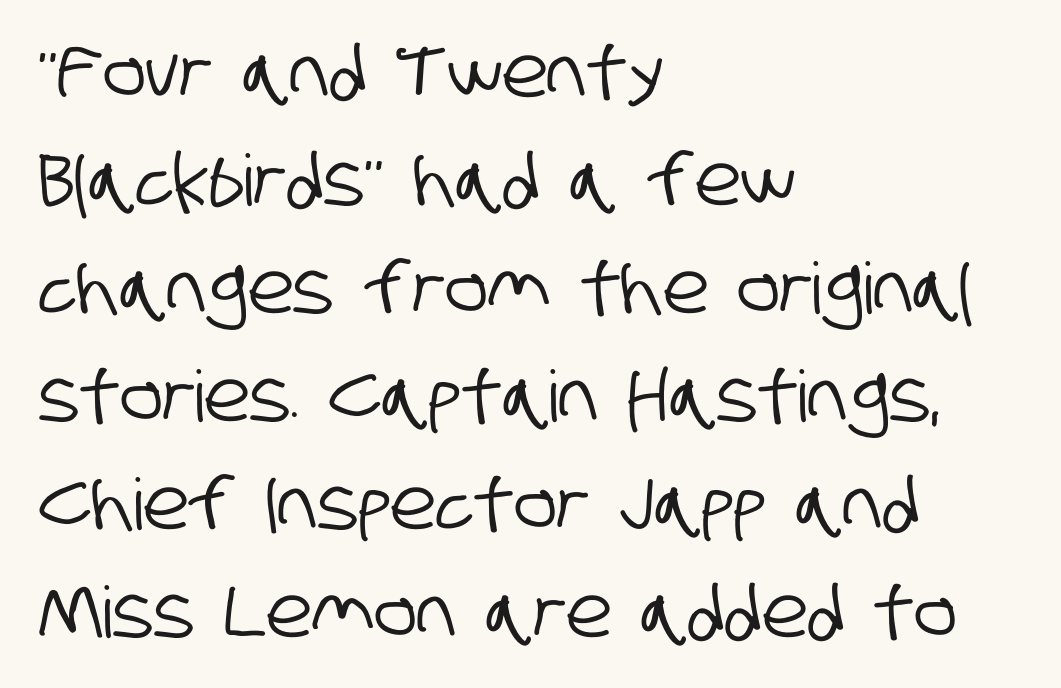
Think of a printed novel: that variable character pitch is what you see here. The text was rendered using a sans face with plain stroke endings. Default kerning and tracking; the words read as compact shapes. This rendering uses left alignment, leaving the right contour irregular. Letters rest on an invisible, unmarked baseline. The leading is moderate, giving the passage an even texture.
